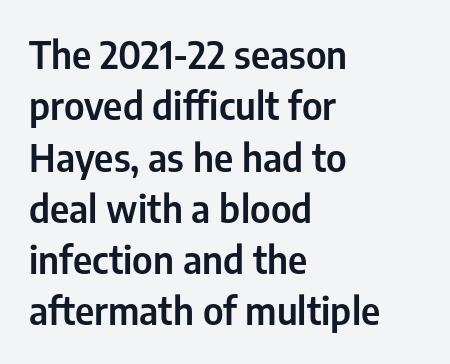
The image shows 38 px condensed sans-serif type, upright; set left-aligned, normal line spacing (1.35x), normal letter spacing, not underlined; low stroke contrast and a medium x-height.
